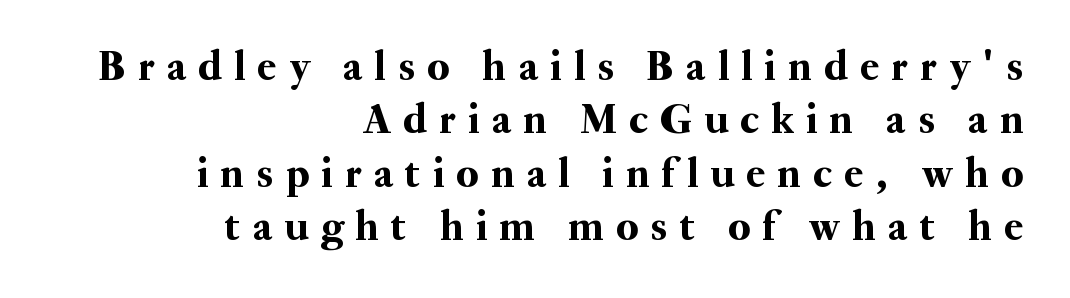
The ragged edge is on the left, which tells us the setting is flush right. A typesetter would call this proportional, since set widths differ per character. This rendering employs a face with finishing strokes, i.e., a serif. Caption: expanded tracking, letters set apart.
